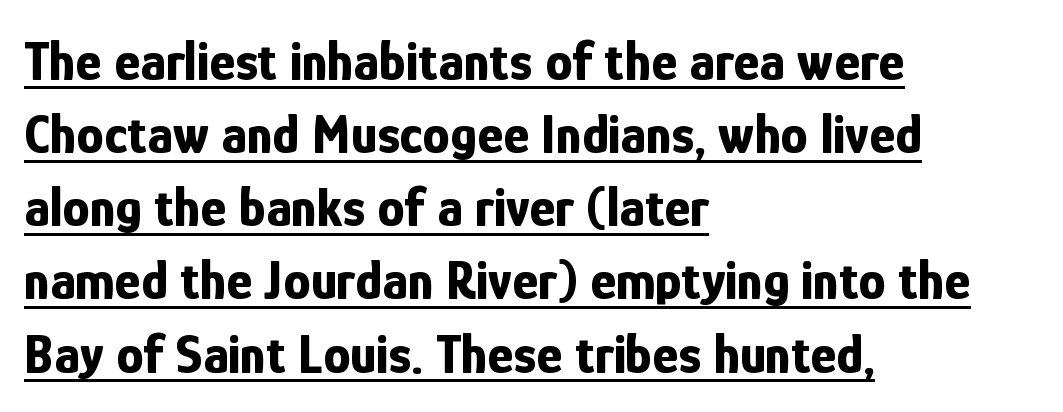
Does the leading feel generous? No, just average. Grotesque or geometric, the face here clearly has no serifs. Short and long lines alike share a common starting point at left. The lettering stays uniformly vertical, giving the passage a roman look.
